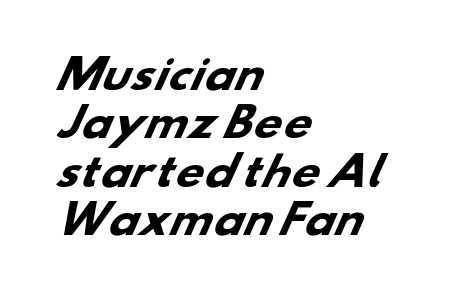
{"serif": "no", "bold": "yes", "weight": "heavy", "width": "wide", "stroke_contrast": "low", "x_height": "small", "monospaced": "no", "underline": "no", "align": "left", "line_spacing_ratio": 1.24, "letter_spacing": "normal", "letter_spacing_em": 0.0, "glyph_px": 39}
